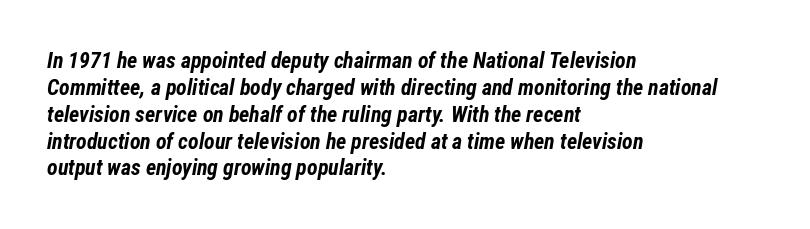
The image shows 22 px bold type, italic (leaning right); set left-aligned, line spacing 1.22x, normal letter spacing, not underlined.
